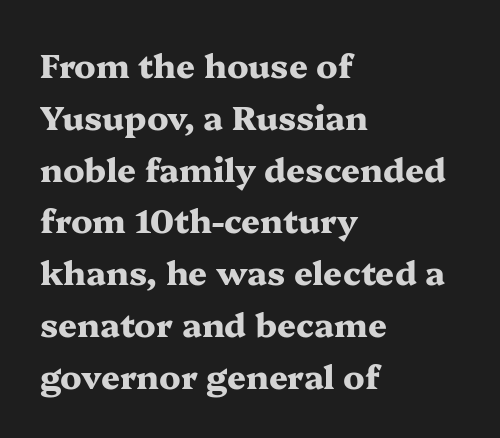
Caption: standard tracking, unaltered. Proportional: the letters do not fall into vertical columns. The characters look thick and weighty, a clear bold. The specimen omits any rule beneath the text block's lines. The setting favours the left margin, as ordinary paragraphs usually do.
